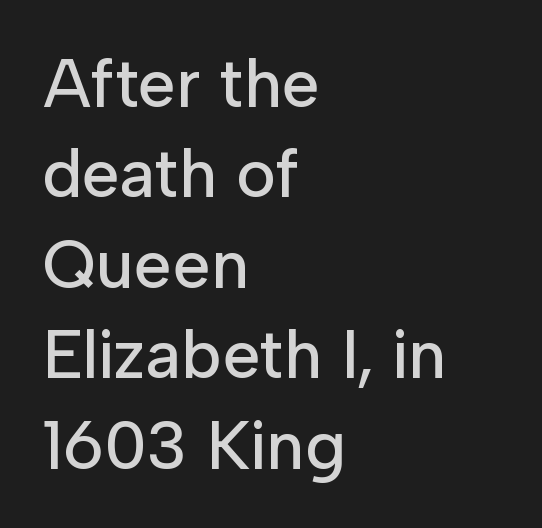
{"serif": "no", "italic": "no", "width": "normal", "stroke_contrast": "low", "x_height": "medium", "monospaced": "no", "underline": "no", "align": "left", "line_spacing": "normal", "line_spacing_ratio": 1.33, "letter_spacing": "normal", "letter_spacing_em": 0.0, "glyph_px": 68}
